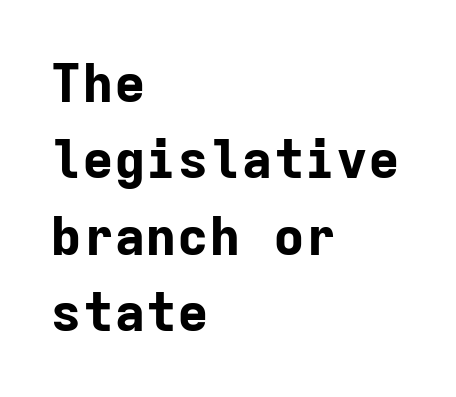
The image shows 53 px bold sans-serif type, upright, monospaced; set left-aligned, normal line spacing (1.44x), normal letter spacing, not underlined; low stroke contrast and a medium x-height.
